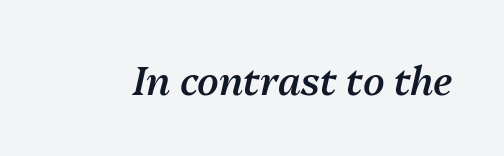
Check under the words: just untouched page. The text carries the slant typical of an italic or oblique font. A typesetter would call this proportional, since set widths differ per character. The type is set solid horizontally, with unmodified tracking. The passage shown is semibold, sitting just below true bold.
